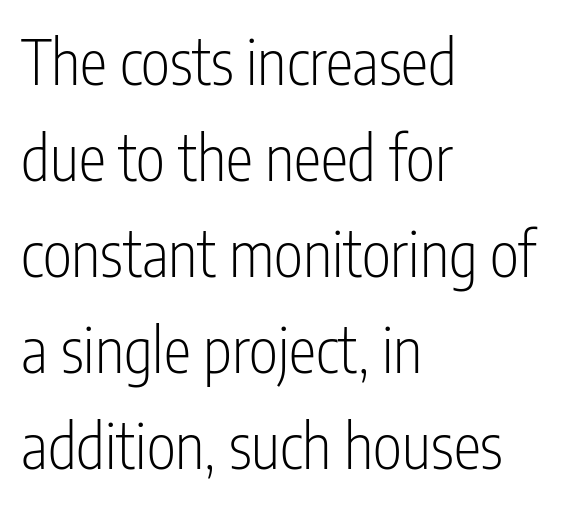
Q: Is the text bold? A: No.
Q: Is the text italic (slanted)? A: No, it is upright.
Q: Is the typeface a serif or a sans-serif typeface? A: Sans-serif.
Q: Is the text underlined? A: No.
Q: How is the paragraph aligned? A: Left-aligned.
Q: Is the spacing between letters normal or unusually wide? A: Normal.
Q: Is the spacing between lines tight, normal or loose? A: Normal.
Q: Width (condensed, normal, or wide)? A: Condensed.
Q: Stroke contrast? A: Low.
Q: x-height? A: Medium.
Q: Monospaced? A: No.
